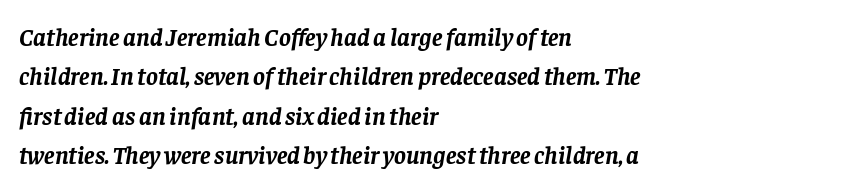
Q: Is the text bold? A: Yes.
Q: Is the text italic (slanted)? A: Yes, it leans right by about 8 degrees.
Q: Is the text underlined? A: No.
Q: How is the paragraph aligned? A: Left-aligned.
Q: Is the spacing between letters normal or unusually wide? A: Normal.
Q: Is the spacing between lines tight, normal or loose? A: Normal.
